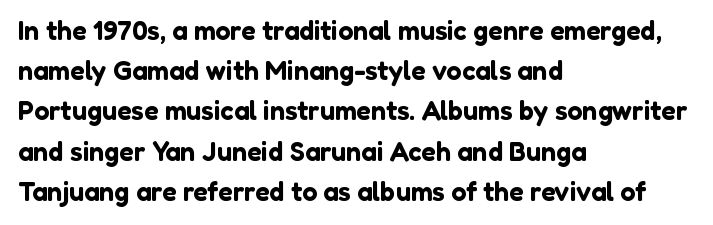
{"italic": "no", "underline": "no", "align": "left", "line_spacing": "normal", "line_spacing_ratio": 1.49, "letter_spacing": "normal", "letter_spacing_em": 0.0, "glyph_px": 27}
